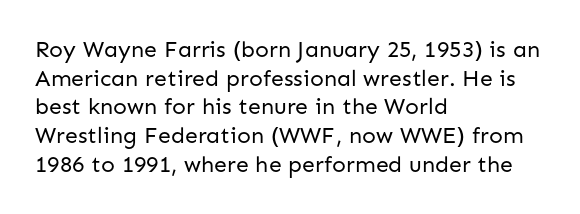
The image shows 23 px text type, upright; set left-aligned, normal line spacing (1.25x), normal letter spacing, not underlined.
